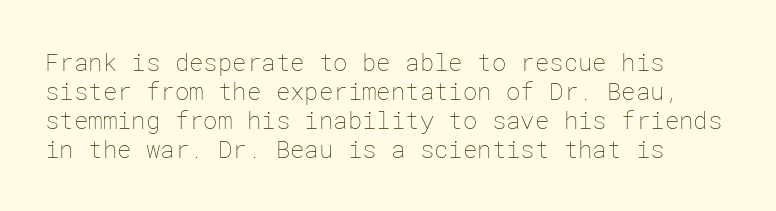
Weight: in the light-to-regular range. Compared with typical body copy, the letter spacing here is the same. Check the space under the baseline: it is left empty. In terms of posture, this sample is upright.
